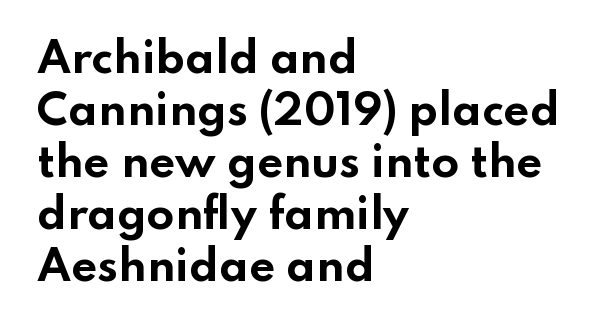
The image shows 41 px bold, wide sans-serif type, upright; set left-aligned, normal line spacing (1.27x), normal letter spacing, not underlined; low stroke contrast and a small x-height.
